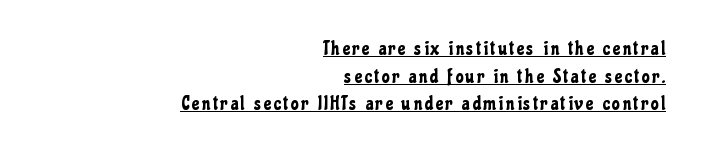
Q: Is the text italic (slanted)? A: No, it is upright.
Q: Is the text underlined? A: Yes.
Q: How is the paragraph aligned? A: Right-aligned.
Q: Is the spacing between lines tight, normal or loose? A: Normal.
